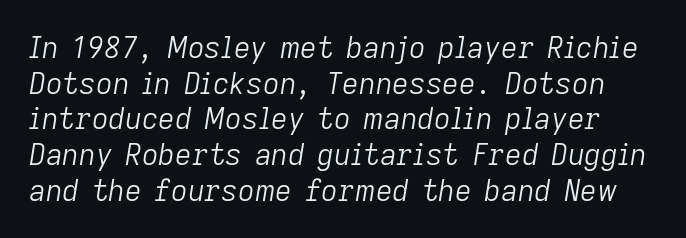
Q: Is the text bold? A: No.
Q: Is the text italic (slanted)? A: Yes, it leans right by about 9 degrees.
Q: Is the text underlined? A: No.
Q: Is the spacing between letters normal or unusually wide? A: Normal.
Q: Width (condensed, normal, or wide)? A: Normal.
Q: Stroke contrast? A: Low.
Q: x-height? A: Medium.
Q: Monospaced? A: No.
